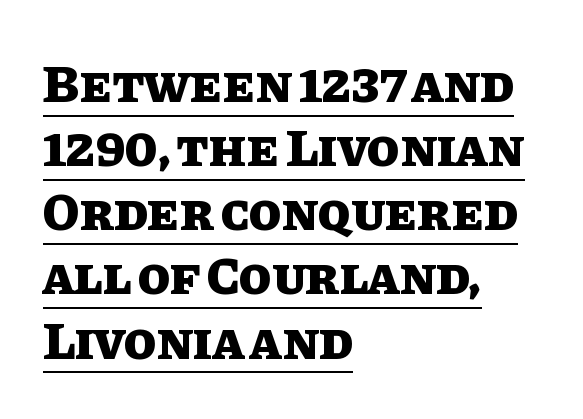
The compositor pushed each line to the left boundary. Ordinary non-slanted type is in use. The lettering is marked with a stroke running underneath it. Weight: bold.
